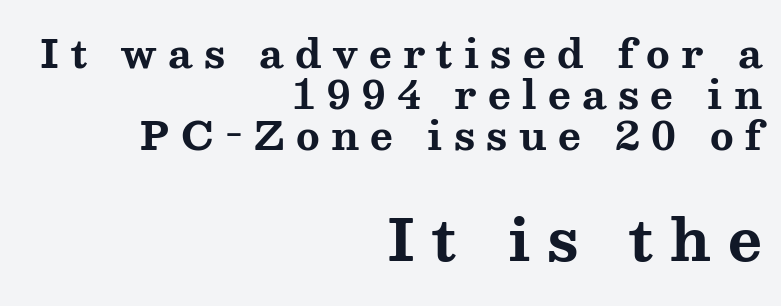
Q: Is the text bold? A: Yes.
Q: Is the text italic (slanted)? A: No, it is upright.
Q: Is the typeface a serif or a sans-serif typeface? A: Serif.
Q: Is the text underlined? A: No.
Q: How is the paragraph aligned? A: Right-aligned.
Q: Is the spacing between letters normal or unusually wide? A: Unusually wide.
Q: Is the spacing between lines tight, normal or loose? A: Tight.
Q: Which block of text is set in a larger size, the first (top) or the second (bottom)? A: The second (bottom) one.
Q: Width (condensed, normal, or wide)? A: Wide.
Q: Stroke contrast? A: Medium.
Q: x-height? A: Medium.
Q: Monospaced? A: No.
